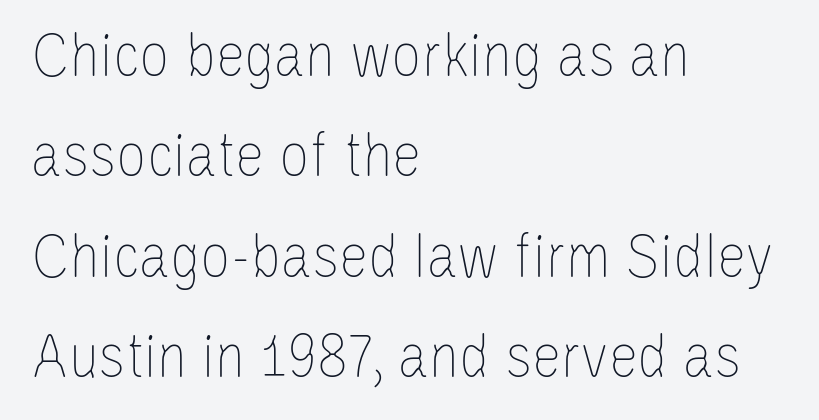
The image shows 66 px thin, condensed type, upright; set left-aligned, normal line spacing (1.52x), normal letter spacing, not underlined; low stroke contrast and a large x-height.
